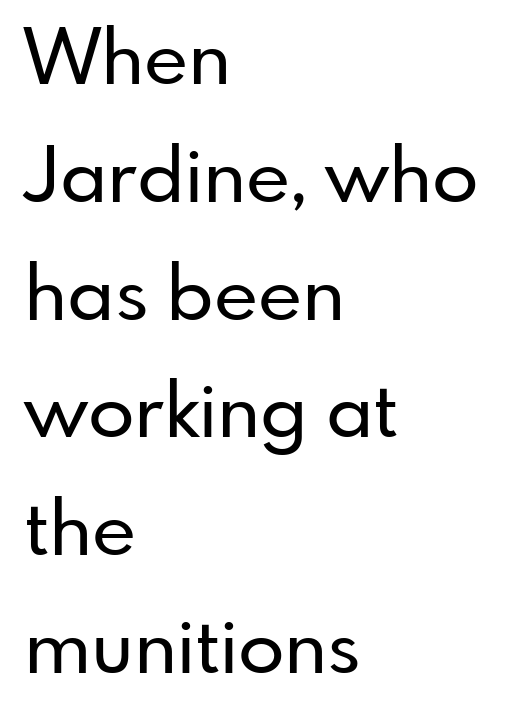
Q: Is the text italic (slanted)? A: No, it is upright.
Q: Is the typeface a serif or a sans-serif typeface? A: Sans-serif.
Q: Is the text underlined? A: No.
Q: How is the paragraph aligned? A: Left-aligned.
Q: Is the spacing between letters normal or unusually wide? A: Normal.
Q: Is the spacing between lines tight, normal or loose? A: Normal.
Q: Width (condensed, normal, or wide)? A: Normal.
Q: Stroke contrast? A: Low.
Q: x-height? A: Small.
Q: Monospaced? A: No.
